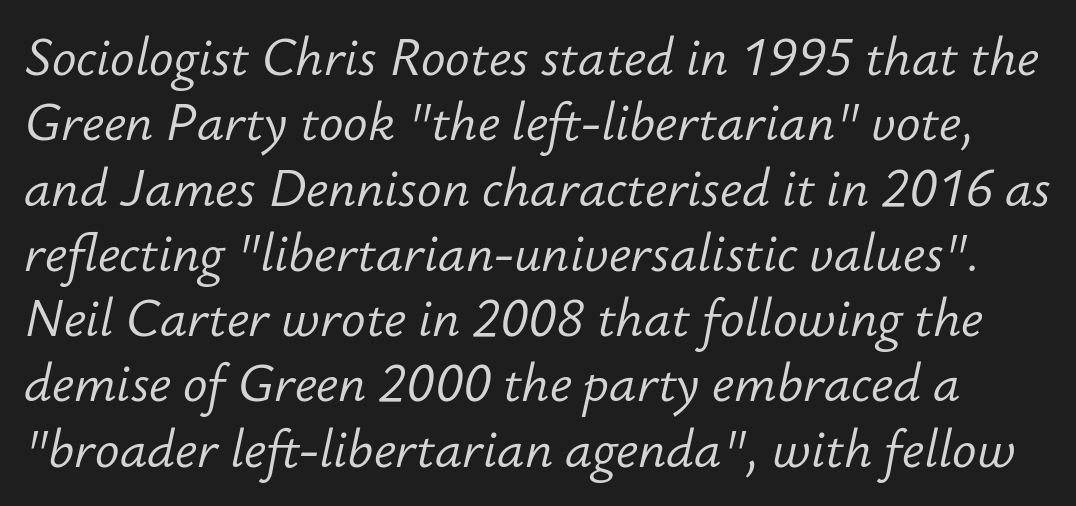
Q: Is the text bold? A: No.
Q: Is the text italic (slanted)? A: Yes, it leans right by about 12 degrees.
Q: Is the text underlined? A: No.
Q: Is the spacing between letters normal or unusually wide? A: Normal.
Q: Is the spacing between lines tight, normal or loose? A: Normal.
Q: Width (condensed, normal, or wide)? A: Normal.
Q: Stroke contrast? A: Low.
Q: x-height? A: Small.
Q: Monospaced? A: No.
